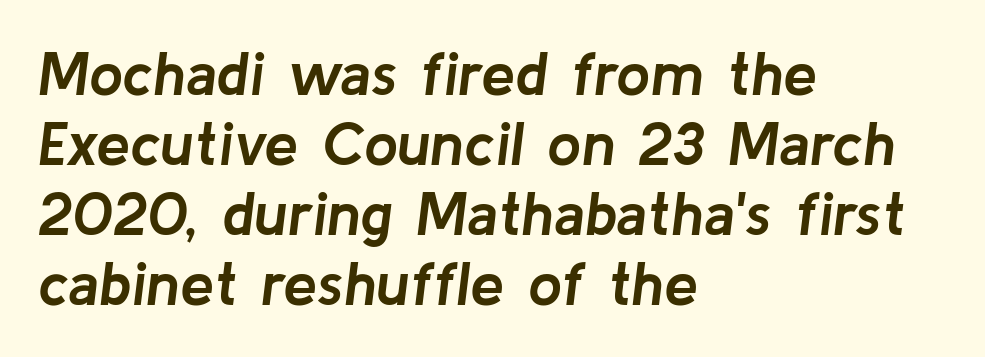
The image shows 61 px semibold type, italic (leaning right); set left-aligned, tight line spacing (1.15x), normal letter spacing, not underlined; low stroke contrast and a medium x-height.
